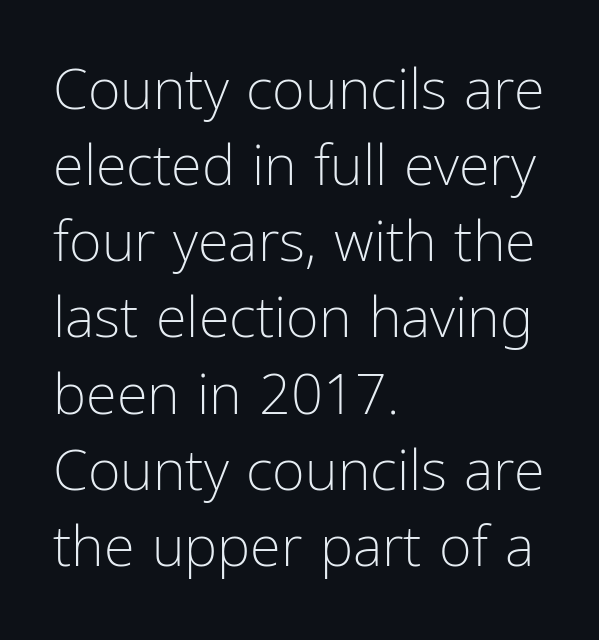
Q: Is the text bold? A: No.
Q: Is the text italic (slanted)? A: No, it is upright.
Q: Is the typeface a serif or a sans-serif typeface? A: Sans-serif.
Q: Is the text underlined? A: No.
Q: How is the paragraph aligned? A: Left-aligned.
Q: Is the spacing between letters normal or unusually wide? A: Normal.
Q: Is the spacing between lines tight, normal or loose? A: Normal.
Q: Width (condensed, normal, or wide)? A: Condensed.
Q: Stroke contrast? A: Low.
Q: x-height? A: Medium.
Q: Monospaced? A: No.
